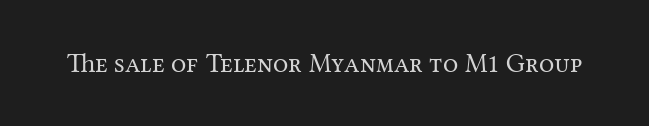
Q: Is the text bold? A: No.
Q: Is the text italic (slanted)? A: No, it is upright.
Q: Is the text underlined? A: No.
Q: Is the spacing between letters normal or unusually wide? A: Normal.
